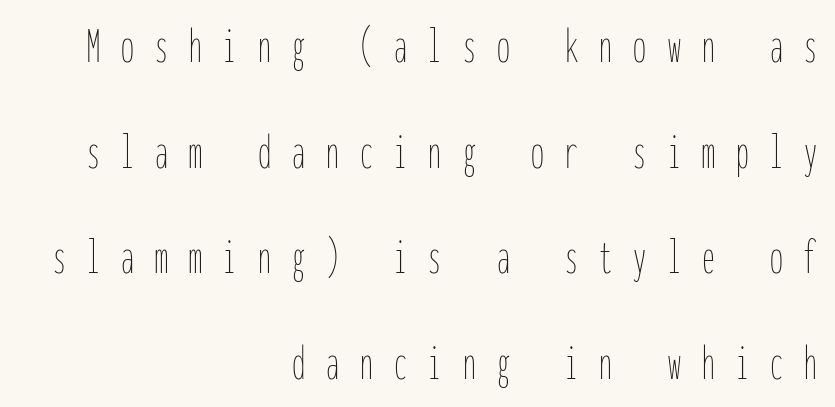
{"italic": "no", "bold": "no", "weight": "thin", "width": "condensed", "stroke_contrast": "low", "x_height": "medium", "monospaced": "yes", "underline": "no", "align": "right", "line_spacing": "loose", "line_spacing_ratio": 2.07, "letter_spacing": "wide", "letter_spacing_em": 0.42, "glyph_px": 51}
